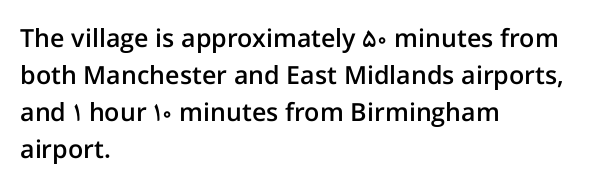
Posture: upright roman. The string is rendered with underlining switched off. Layout note: lines flush left. The line texture is even and compact thanks to regular tracking.
